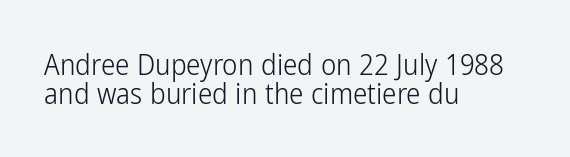
Designer's note — italics off, roman on. The rendering keeps characters at their native spacing. You could barely slide anything between these rows. This reads as an unemphasized weight, regular at the heaviest.
